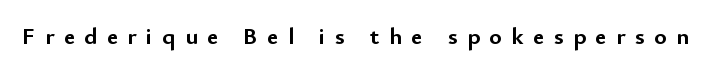
{"italic": "no", "bold": "yes", "underline": "no", "letter_spacing": "wide", "letter_spacing_em": 0.4, "glyph_px": 24}
